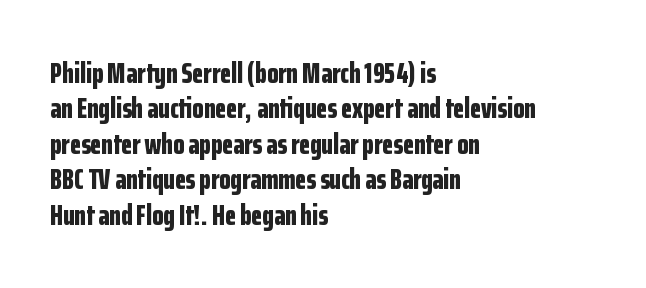
{"serif": "no", "italic": "no", "bold": "yes", "weight": "bold", "width": "condensed", "stroke_contrast": "low", "x_height": "medium", "monospaced": "no", "underline": "no", "align": "left", "line_spacing_ratio": 1.22, "letter_spacing": "normal", "letter_spacing_em": 0.0, "glyph_px": 29}
